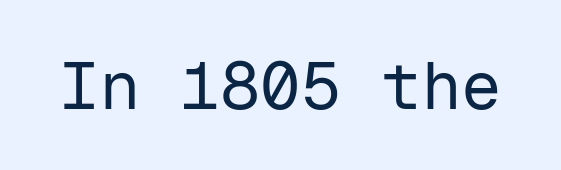
Q: Is the text bold? A: No.
Q: Is the text italic (slanted)? A: No, it is upright.
Q: Is the typeface a serif or a sans-serif typeface? A: Sans-serif.
Q: Is the text underlined? A: No.
Q: Is the spacing between letters normal or unusually wide? A: Normal.
Q: Width (condensed, normal, or wide)? A: Normal.
Q: Stroke contrast? A: Low.
Q: x-height? A: Medium.
Q: Monospaced? A: Yes.
